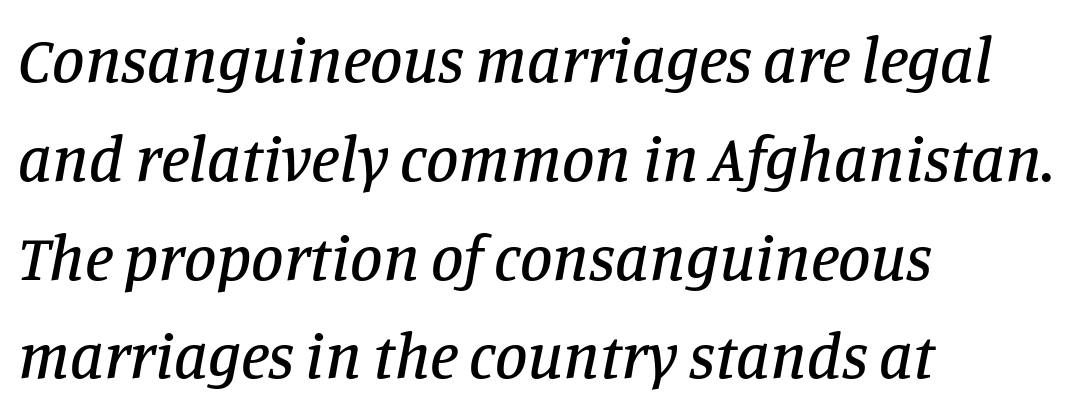
The image shows 65 px serif type, italic (leaning right); set left-aligned, normal line spacing (1.52x), normal letter spacing, not underlined; low stroke contrast and a large x-height.
